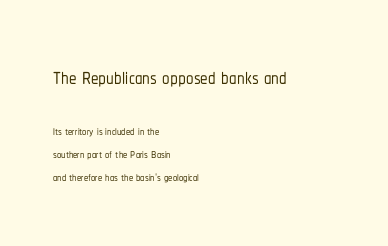
{"serif": "no", "italic": "no", "width": "condensed", "stroke_contrast": "low", "x_height": "medium", "monospaced": "no", "underline": "no", "align": "left", "line_spacing": "normal", "line_spacing_ratio": 1.35, "letter_spacing": "normal", "letter_spacing_em": 0.0, "larger_block": "first", "size_ratio": 1.76, "glyph_px": 30}
